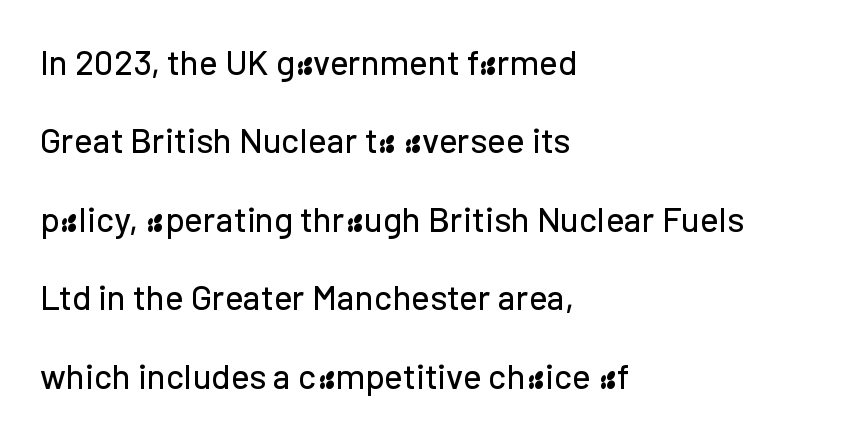
{"serif": "no", "italic": "no", "width": "normal", "stroke_contrast": "low", "x_height": "medium", "monospaced": "no", "underline": "no", "align": "left", "line_spacing": "loose", "line_spacing_ratio": 2.24, "letter_spacing": "normal", "letter_spacing_em": 0.0, "glyph_px": 35}
